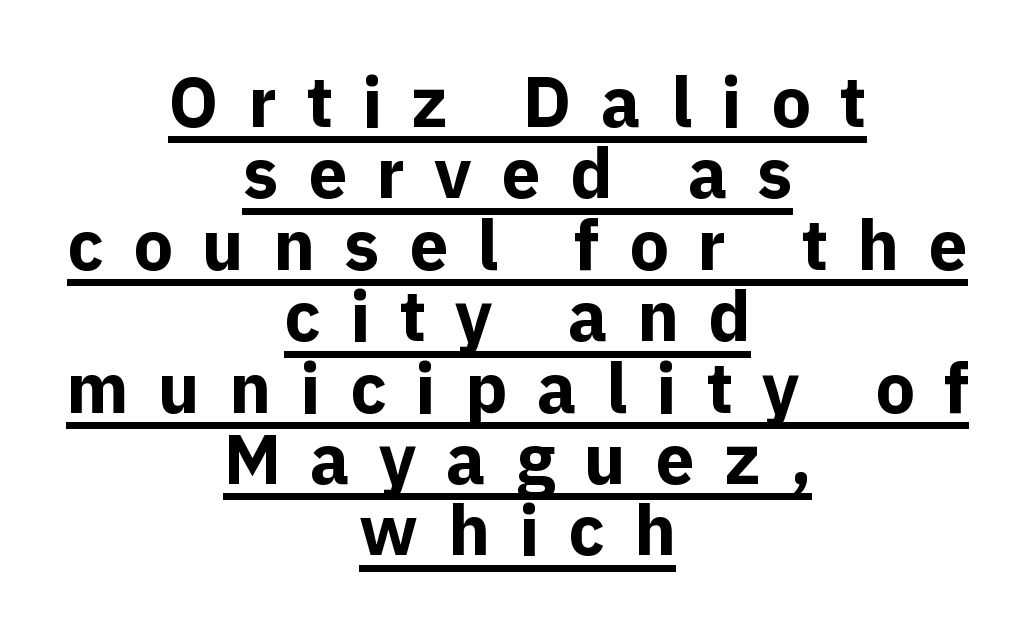
Q: Is the text bold? A: Yes.
Q: Is the text italic (slanted)? A: No, it is upright.
Q: Is the typeface a serif or a sans-serif typeface? A: Sans-serif.
Q: Is the text underlined? A: Yes.
Q: How is the paragraph aligned? A: Centered.
Q: Is the spacing between letters normal or unusually wide? A: Unusually wide.
Q: Is the spacing between lines tight, normal or loose? A: Tight.
Q: Width (condensed, normal, or wide)? A: Normal.
Q: x-height? A: Medium.
Q: Monospaced? A: No.
